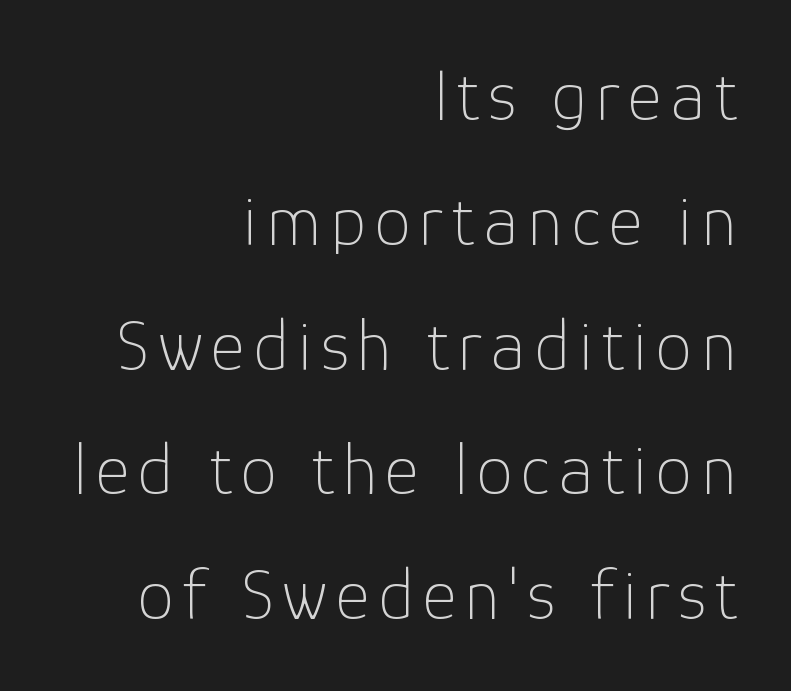
The space directly below the letters is spotless. Looks like regular typesetting: each glyph gets only the width it needs. Font category for this specimen: sans-serif. Ordinary non-slanted type is in use.
